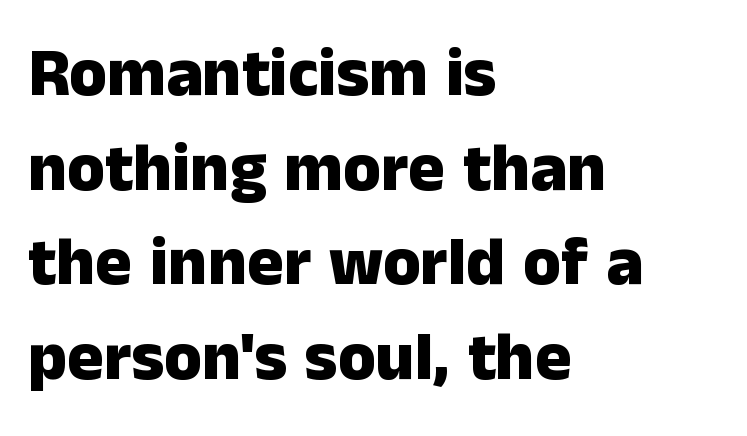
The letters are bold, with thick, heavy strokes. Does extra space separate the letters? No, they use regular spacing. Is this a sans? Yes — the strokes have no serifs. Designer's note — italics off, roman on.
